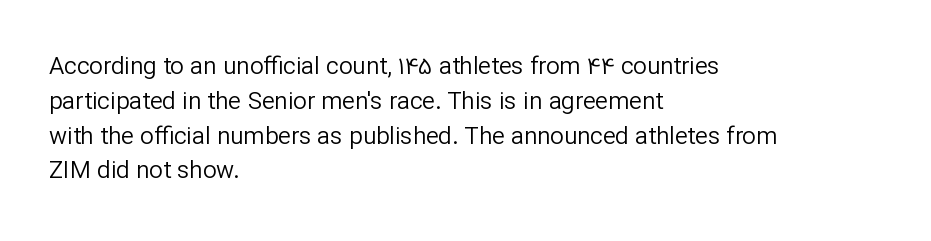
Summary of weight: not heavy and not bold. The passage shown stacks its lines at a standard gap. Upright lettering throughout. Tracking value appears to be zero — textbook default spacing.
